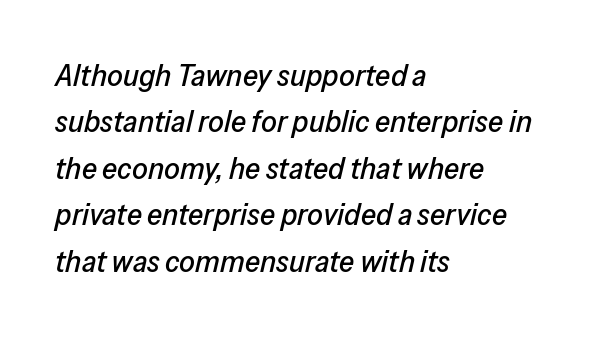
The image shows 31 px text type, italic (leaning right); set left-aligned, normal line spacing (1.5x), normal letter spacing, not underlined; low stroke contrast and a medium x-height.
